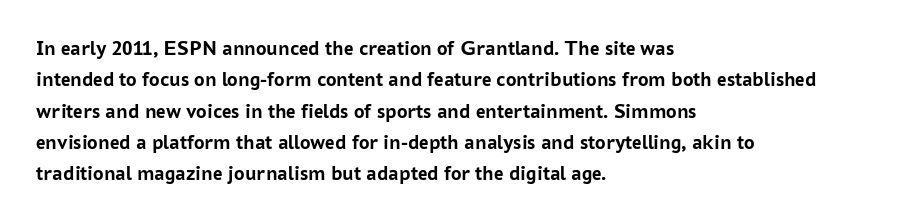
{"italic": "no", "bold": "yes", "underline": "no", "align": "left", "line_spacing": "normal", "line_spacing_ratio": 1.49, "letter_spacing": "normal", "letter_spacing_em": 0.0, "glyph_px": 21}
